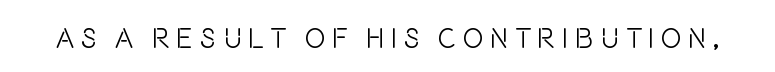
Q: Is the text bold? A: No.
Q: Is the text italic (slanted)? A: No, it is upright.
Q: Is the typeface a serif or a sans-serif typeface? A: Sans-serif.
Q: Is the text underlined? A: No.
Q: Is the spacing between letters normal or unusually wide? A: Unusually wide.
Q: Width (condensed, normal, or wide)? A: Condensed.
Q: Stroke contrast? A: Low.
Q: x-height? A: Large.
Q: Monospaced? A: No.
